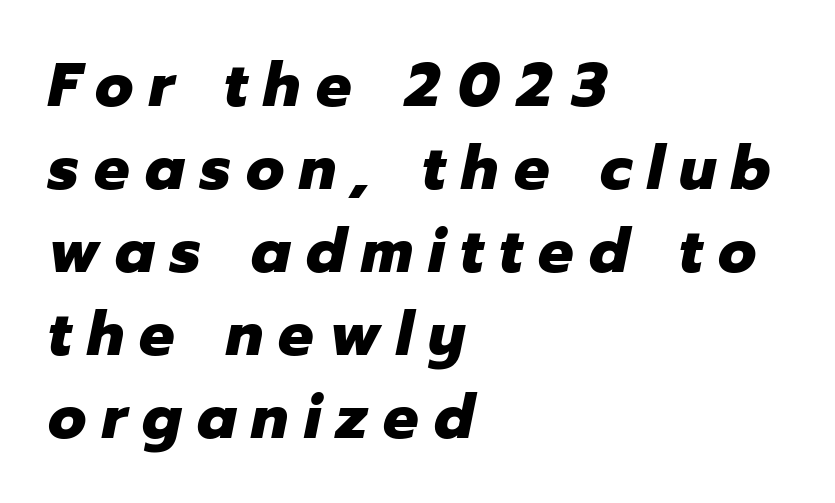
{"italic": "yes", "lean": "right", "slant_degrees": 12, "bold": "yes", "weight": "heavy", "width": "normal", "stroke_contrast": "low", "x_height": "medium", "monospaced": "no", "underline": "no", "align": "left", "line_spacing": "normal", "line_spacing_ratio": 1.34, "letter_spacing": "wide", "letter_spacing_em": 0.25, "glyph_px": 62}
